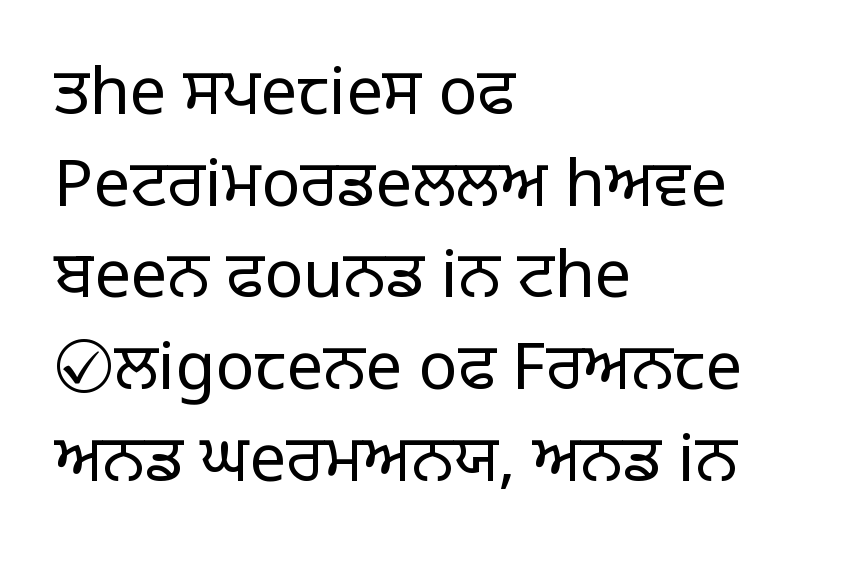
Q: Is the text bold? A: No.
Q: Is the text italic (slanted)? A: No, it is upright.
Q: Is the typeface a serif or a sans-serif typeface? A: Sans-serif.
Q: Is the text underlined? A: No.
Q: How is the paragraph aligned? A: Left-aligned.
Q: Is the spacing between letters normal or unusually wide? A: Normal.
Q: Is the spacing between lines tight, normal or loose? A: Normal.
Q: Width (condensed, normal, or wide)? A: Normal.
Q: Stroke contrast? A: Low.
Q: x-height? A: Large.
Q: Monospaced? A: No.
